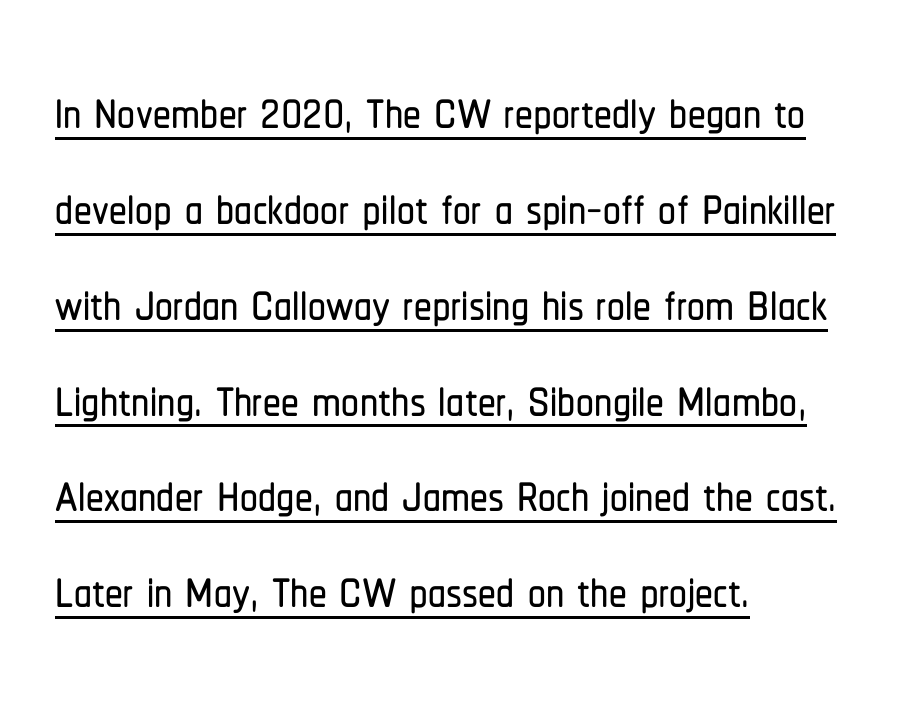
The image shows 71 px condensed sans-serif type, upright; set left-aligned, normal line spacing (1.35x), normal letter spacing, underlined; low stroke contrast and a medium x-height.
